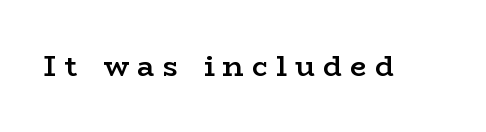
The lettering holds an erect, upright posture throughout. The font family rendered here belongs to the serif group. No word sits above an underline. The line texture is sparse and dotted thanks to wide tracking.
